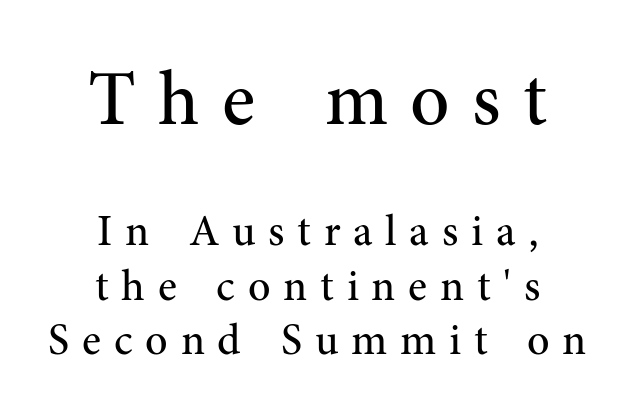
Q: Is the text bold? A: No.
Q: Is the text italic (slanted)? A: No, it is upright.
Q: Is the typeface a serif or a sans-serif typeface? A: Serif.
Q: Is the text underlined? A: No.
Q: How is the paragraph aligned? A: Centered.
Q: Is the spacing between letters normal or unusually wide? A: Unusually wide.
Q: Which block of text is set in a larger size, the first (top) or the second (bottom)? A: The first (top) one.
Q: Width (condensed, normal, or wide)? A: Normal.
Q: Stroke contrast? A: Medium.
Q: x-height? A: Medium.
Q: Monospaced? A: No.
